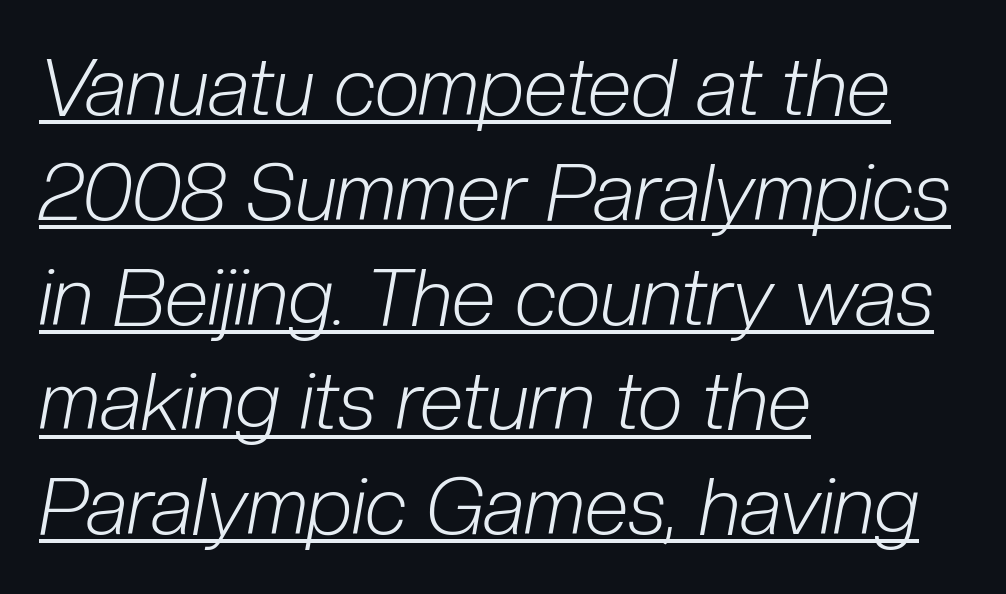
The image shows 80 px light, condensed type, italic (leaning right); set left-aligned, normal line spacing (1.31x), normal letter spacing, underlined; low stroke contrast and a medium x-height.
